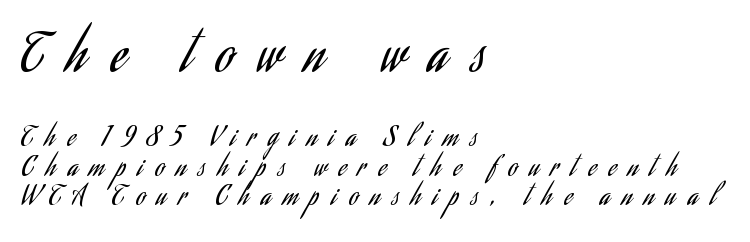
Think standard paragraph weight, or any step lighter than that. Letterform terminals end flat and unadorned throughout the passage. Look at the tracking — it's clearly loosened, letters drifting apart. A typesetter would call this proportional, since set widths differ per character. Size hierarchy here favors the leading block over the trailing one.
